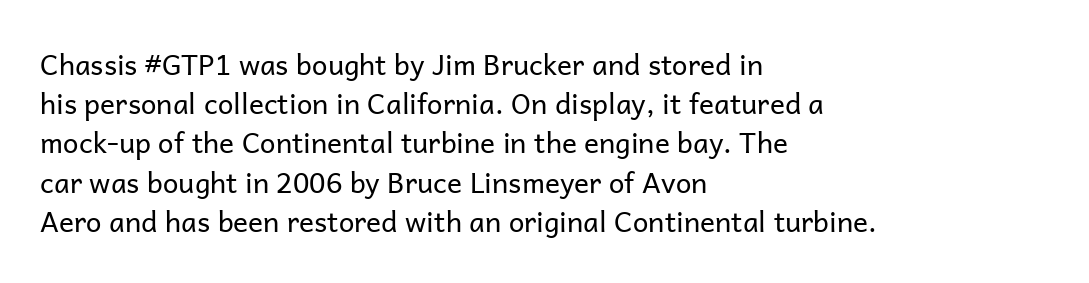
{"serif": "no", "italic": "no", "bold": "no", "weight": "regular", "width": "normal", "stroke_contrast": "low", "x_height": "medium", "monospaced": "no", "underline": "no", "align": "left", "line_spacing": "normal", "line_spacing_ratio": 1.4, "letter_spacing": "normal", "letter_spacing_em": 0.0, "glyph_px": 28}
